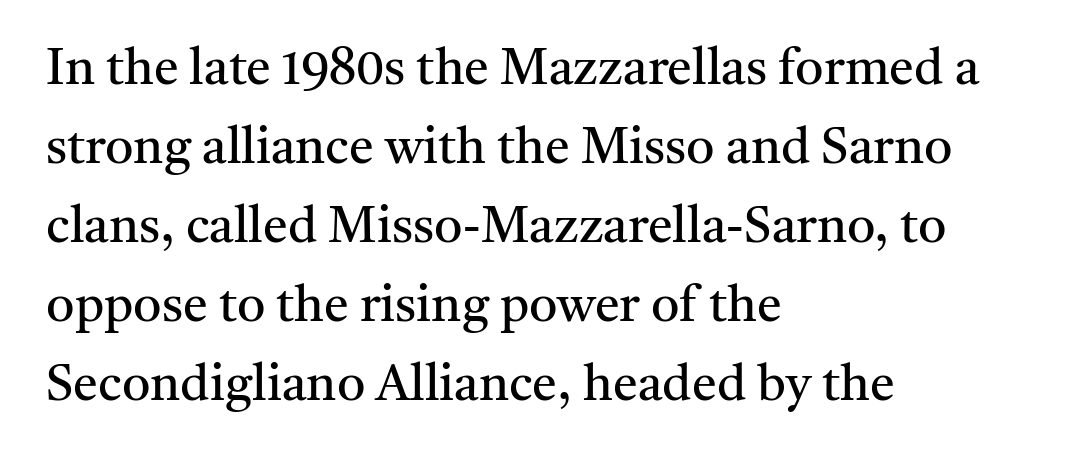
The image shows 50 px regular-weight serif type, upright; set left-aligned, normal line spacing (1.58x), normal letter spacing, not underlined; medium stroke contrast and a medium x-height.
